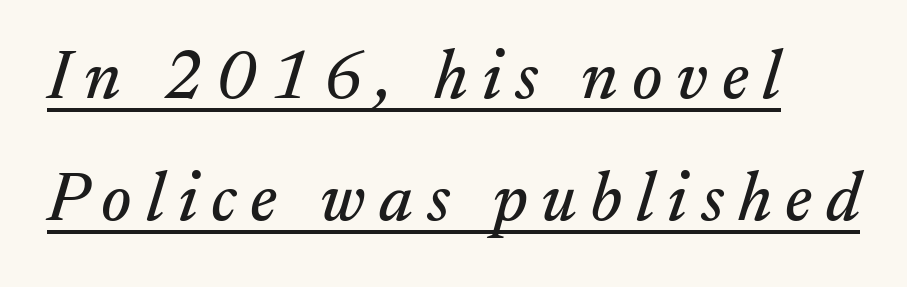
Q: Is the text italic (slanted)? A: Yes, it leans right by about 17 degrees.
Q: Is the typeface a serif or a sans-serif typeface? A: Serif.
Q: Is the text underlined? A: Yes.
Q: Is the spacing between letters normal or unusually wide? A: Unusually wide.
Q: Width (condensed, normal, or wide)? A: Normal.
Q: Stroke contrast? A: Medium.
Q: x-height? A: Small.
Q: Monospaced? A: No.
